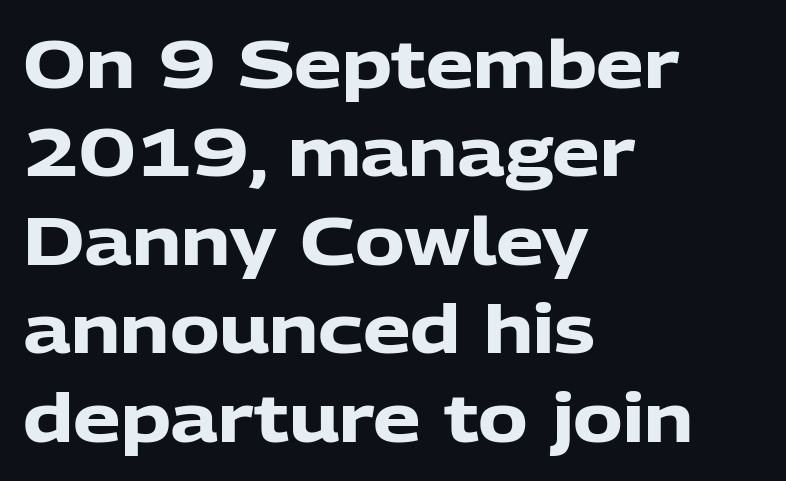
{"serif": "no", "italic": "no", "bold": "yes", "weight": "heavy", "width": "normal", "stroke_contrast": "low", "x_height": "medium", "monospaced": "no", "underline": "no", "align": "left", "line_spacing": "normal", "line_spacing_ratio": 1.32, "letter_spacing": "normal", "letter_spacing_em": 0.0, "glyph_px": 67}
